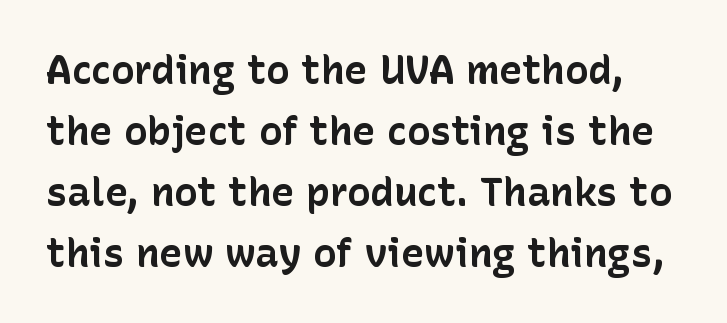
Q: Is the text bold? A: Yes.
Q: Is the text italic (slanted)? A: No, it is upright.
Q: Is the typeface a serif or a sans-serif typeface? A: Sans-serif.
Q: Is the text underlined? A: No.
Q: Is the spacing between letters normal or unusually wide? A: Normal.
Q: Is the spacing between lines tight, normal or loose? A: Normal.
Q: Width (condensed, normal, or wide)? A: Normal.
Q: Stroke contrast? A: Low.
Q: x-height? A: Medium.
Q: Monospaced? A: No.
